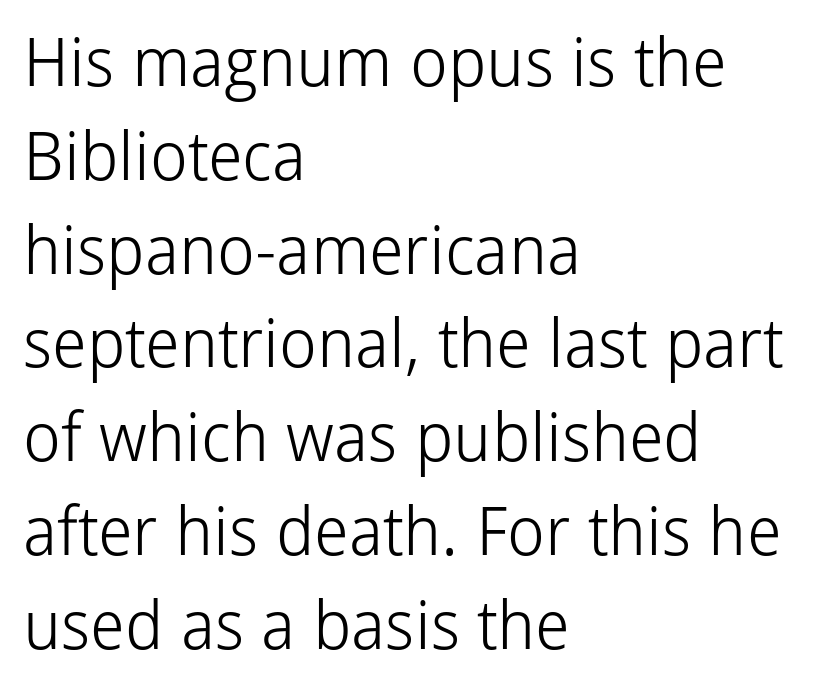
{"serif": "no", "italic": "no", "bold": "no", "weight": "light", "width": "normal", "stroke_contrast": "low", "x_height": "medium", "monospaced": "no", "underline": "no", "align": "left", "line_spacing": "normal", "line_spacing_ratio": 1.4, "letter_spacing": "normal", "letter_spacing_em": 0.0, "glyph_px": 67}
